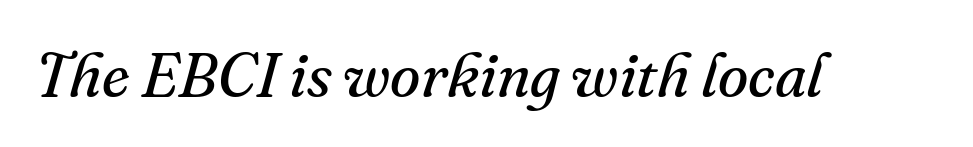
Q: Is the text bold? A: No.
Q: Is the text italic (slanted)? A: Yes, it leans right by about 16 degrees.
Q: Is the typeface a serif or a sans-serif typeface? A: Serif.
Q: Is the text underlined? A: No.
Q: Is the spacing between letters normal or unusually wide? A: Normal.
Q: Width (condensed, normal, or wide)? A: Normal.
Q: Stroke contrast? A: Medium.
Q: x-height? A: Small.
Q: Monospaced? A: No.
